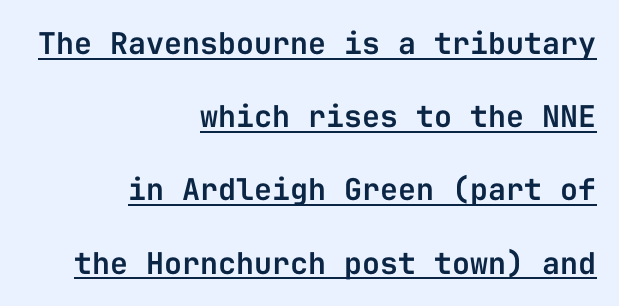
Widely set lines give the paragraph a tall, airy silhouette. Vertical strokes here are truly vertical. Alignment: flush right. A typesetter would call this zero additional tracking. Spacing verdict: monospaced, one width for all characters. Serif or sans? Sans — the stroke terminals are bare.
